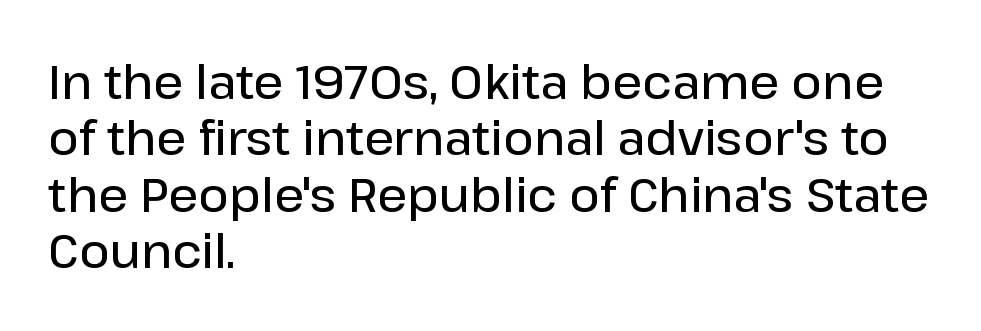
Nobody touched the tracking dial on this one. Left-aligned paragraph, ragged on the right. Emphasis by weight is partial: semibold. Think of a printed novel: that variable character pitch is what you see here. Quick note: underline off. Nope, no serifs anywhere on these letters.
